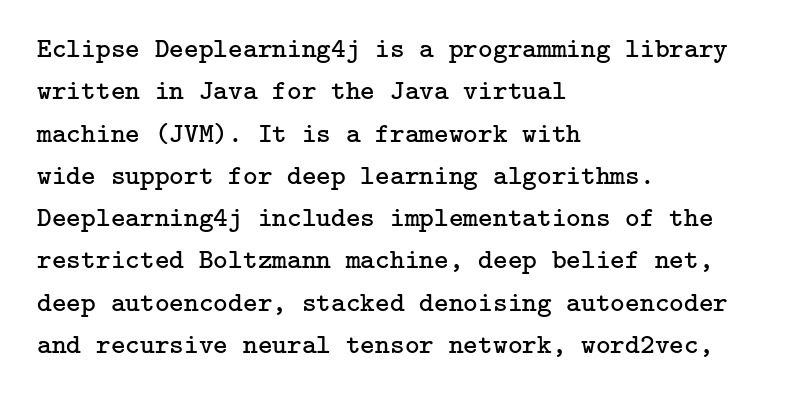
{"serif": "yes", "italic": "no", "bold": "no", "weight": "regular", "width": "normal", "stroke_contrast": "low", "x_height": "medium", "underline": "no", "align": "left", "line_spacing": "normal", "line_spacing_ratio": 1.51, "letter_spacing": "normal", "letter_spacing_em": 0.0, "glyph_px": 28}
